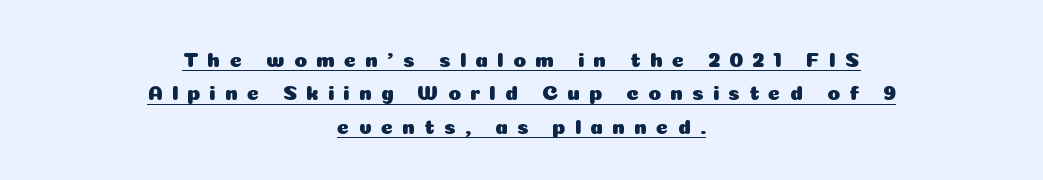
Q: Is the text italic (slanted)? A: No, it is upright.
Q: Is the text underlined? A: Yes.
Q: How is the paragraph aligned? A: Centered.
Q: Is the spacing between letters normal or unusually wide? A: Unusually wide.
Q: Is the spacing between lines tight, normal or loose? A: Normal.
